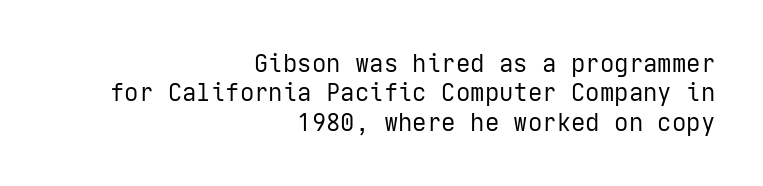
The image shows 24 px text type, upright; set right-aligned, line spacing 1.22x, normal letter spacing, not underlined.
